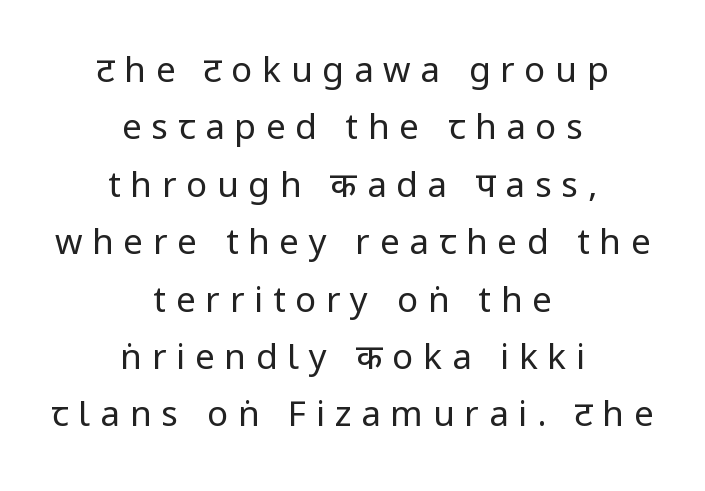
Posture: straight, roman, zero tilt. In terms of leading, this rendering sits right in the middle. The font sits on the lighter half of the weight spectrum, regular included. Font category for this specimen: sans-serif. The letterforms stand isolated, each surrounded by extra space. Spacing verdict: proportional, widths tailored to each character.
